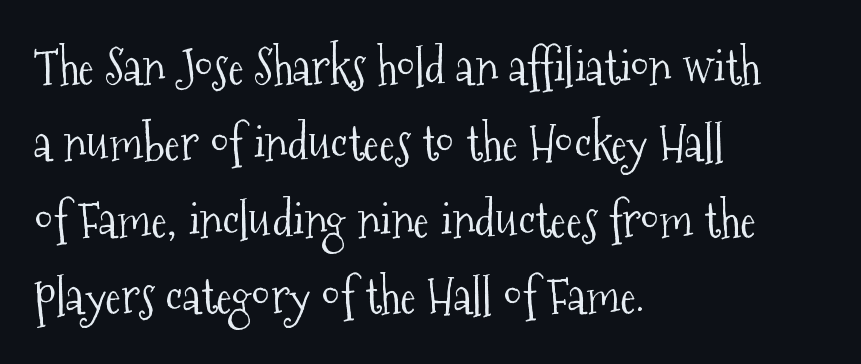
{"serif": "yes", "italic": "no", "bold": "no", "weight": "light", "width": "condensed", "stroke_contrast": "medium", "x_height": "medium", "monospaced": "no", "underline": "no", "align": "left", "line_spacing": "normal", "line_spacing_ratio": 1.59, "letter_spacing": "normal", "letter_spacing_em": 0.0, "glyph_px": 48}
